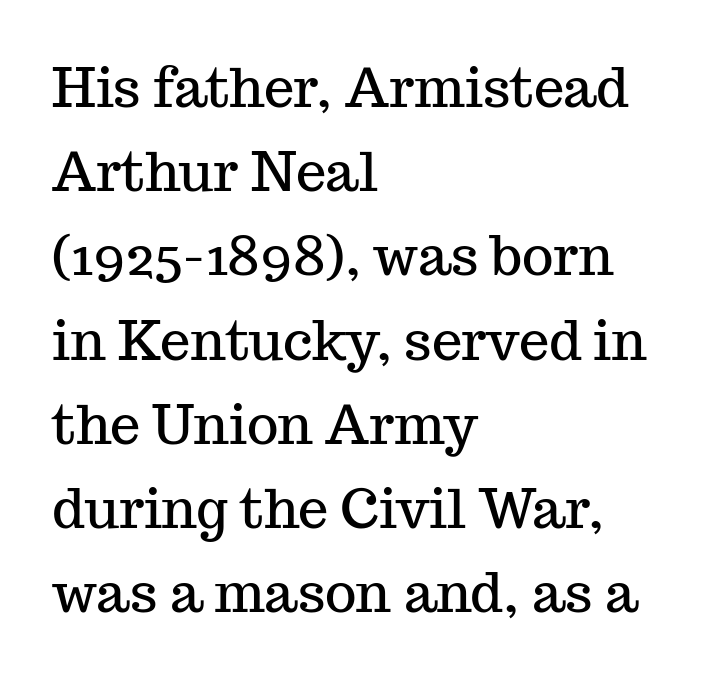
Q: Is the text italic (slanted)? A: No, it is upright.
Q: Is the typeface a serif or a sans-serif typeface? A: Serif.
Q: Is the text underlined? A: No.
Q: How is the paragraph aligned? A: Left-aligned.
Q: Is the spacing between letters normal or unusually wide? A: Normal.
Q: Is the spacing between lines tight, normal or loose? A: Normal.
Q: Width (condensed, normal, or wide)? A: Normal.
Q: Stroke contrast? A: Medium.
Q: x-height? A: Medium.
Q: Monospaced? A: No.
